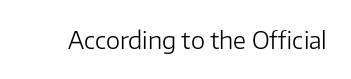
The image shows 24 px text type, upright; set normal letter spacing, not underlined.
